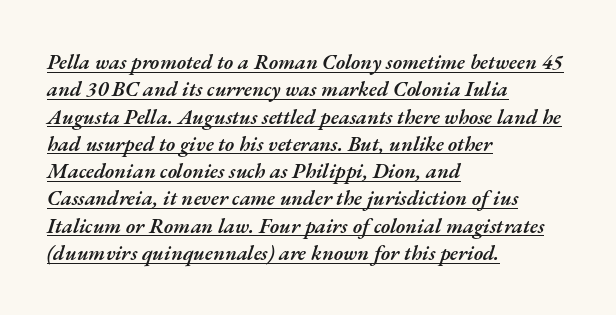
The text block is weighted toward the left margin, trailing off unevenly rightward. As a designer I'd log this as weight 600, semibold. Notice how the stems are inclined rather than vertical — that's the hallmark of italics. Default kerning and tracking; the words read as compact shapes.
